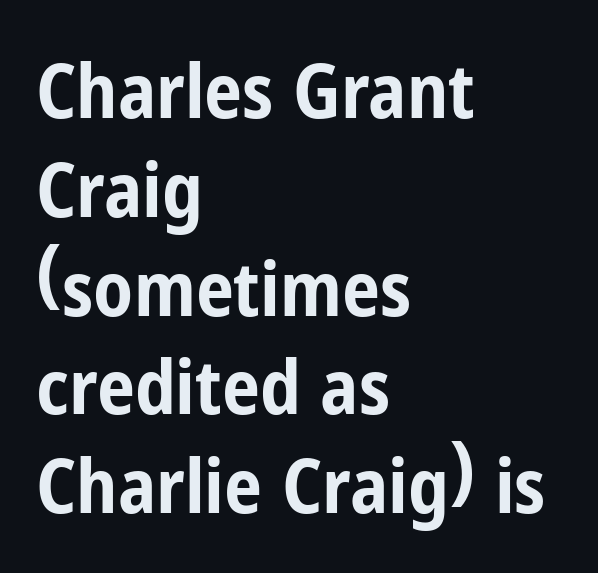
Q: Is the text bold? A: Yes.
Q: Is the text italic (slanted)? A: No, it is upright.
Q: Is the typeface a serif or a sans-serif typeface? A: Sans-serif.
Q: Is the text underlined? A: No.
Q: How is the paragraph aligned? A: Left-aligned.
Q: Is the spacing between letters normal or unusually wide? A: Normal.
Q: Is the spacing between lines tight, normal or loose? A: Normal.
Q: Width (condensed, normal, or wide)? A: Condensed.
Q: Stroke contrast? A: Low.
Q: x-height? A: Medium.
Q: Monospaced? A: No.
